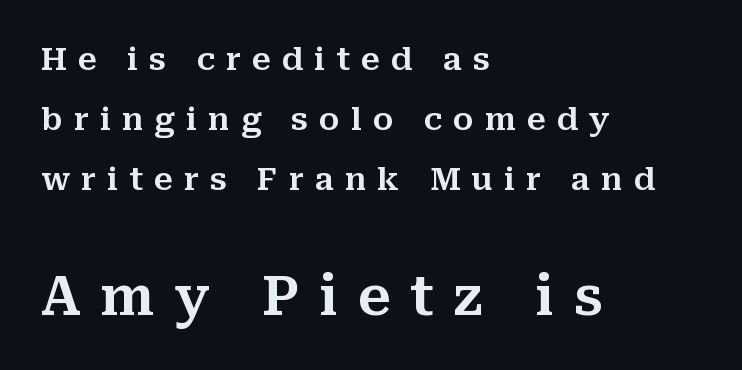
Q: Is the text italic (slanted)? A: No, it is upright.
Q: Is the typeface a serif or a sans-serif typeface? A: Serif.
Q: Is the text underlined? A: No.
Q: How is the paragraph aligned? A: Left-aligned.
Q: Is the spacing between letters normal or unusually wide? A: Unusually wide.
Q: Is the spacing between lines tight, normal or loose? A: Loose.
Q: Which block of text is set in a larger size, the first (top) or the second (bottom)? A: The second (bottom) one.
Q: Width (condensed, normal, or wide)? A: Normal.
Q: Stroke contrast? A: Medium.
Q: x-height? A: Medium.
Q: Monospaced? A: No.
